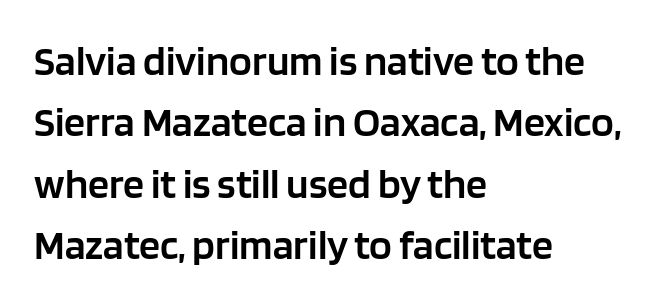
Q: Is the text bold? A: Semi-bold.
Q: Is the text italic (slanted)? A: No, it is upright.
Q: Is the typeface a serif or a sans-serif typeface? A: Sans-serif.
Q: Is the text underlined? A: No.
Q: How is the paragraph aligned? A: Left-aligned.
Q: Is the spacing between letters normal or unusually wide? A: Normal.
Q: Is the spacing between lines tight, normal or loose? A: Normal.
Q: Width (condensed, normal, or wide)? A: Normal.
Q: Stroke contrast? A: Low.
Q: x-height? A: Large.
Q: Monospaced? A: No.
